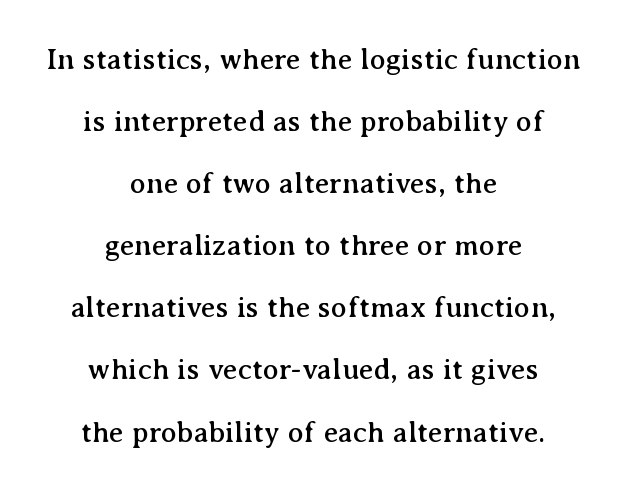
The image shows 30 px serif type, upright; set centered, loose line spacing (2.07x), normal letter spacing, not underlined; medium stroke contrast and a medium x-height.
